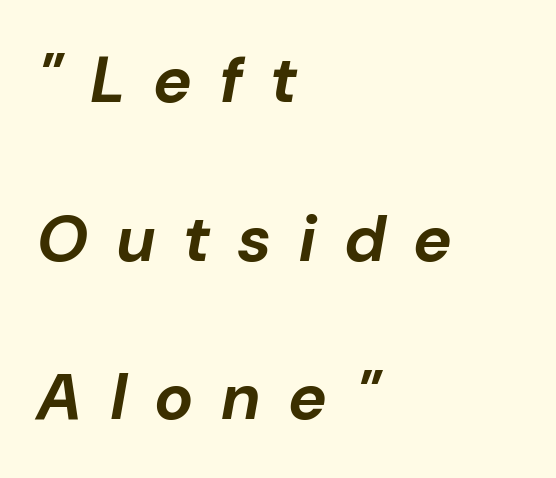
The passage shown leans; its letterforms are oblique. Notice how the passage keeps a crisp vertical edge on the left only. You'd pick this weight for a headline — it's a proper bold. The letters are spread apart with noticeably loose tracking.
